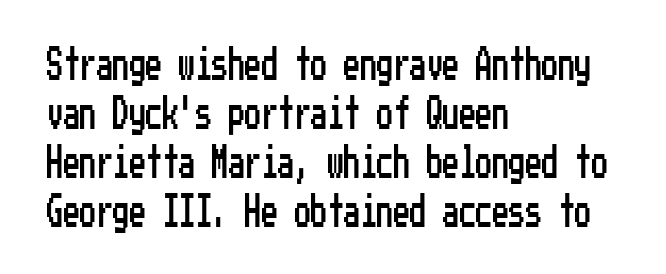
Reading down the block, your eye returns to a fixed left position each line. Spacing between characters is what you'd get straight out of the box. The space directly below the letters is spotless. Rendered with straight, roman letterforms. One glance says typical: line gaps are just what's usual.
